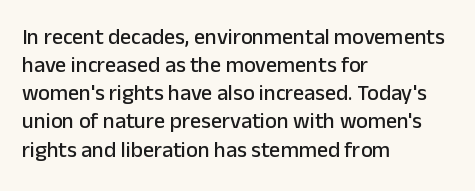
{"italic": "no", "underline": "no", "align": "left", "line_spacing": "normal", "line_spacing_ratio": 1.28, "letter_spacing": "normal", "letter_spacing_em": 0.0, "glyph_px": 22}
